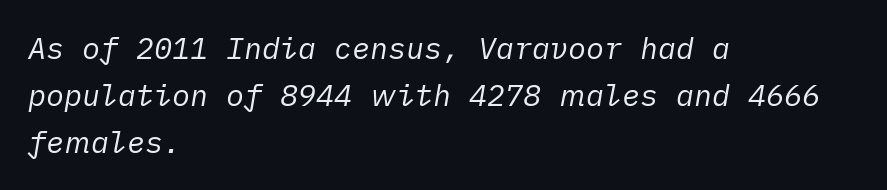
Is the type slanted? Yes — the strokes lean at a clear angle. Stems here are at most as thick as an everyday book face. One-word summary of the alignment: left. The type is set solid horizontally, with unmodified tracking. Unmarked baselines from the first word to the last. The vertical gap from one line to the next is medium.
